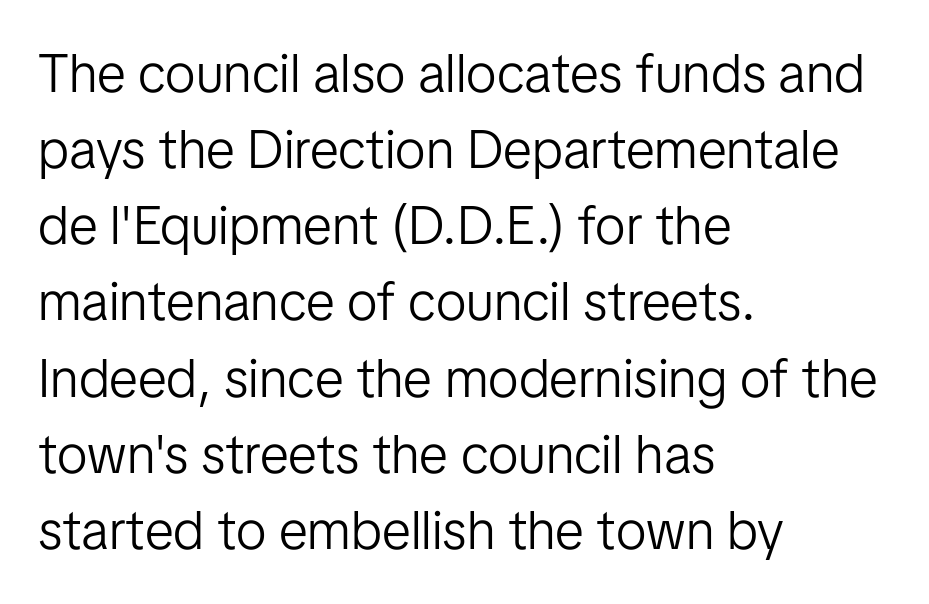
Q: Is the text bold? A: No.
Q: Is the text italic (slanted)? A: No, it is upright.
Q: Is the typeface a serif or a sans-serif typeface? A: Sans-serif.
Q: Is the text underlined? A: No.
Q: How is the paragraph aligned? A: Left-aligned.
Q: Is the spacing between letters normal or unusually wide? A: Normal.
Q: Is the spacing between lines tight, normal or loose? A: Normal.
Q: Width (condensed, normal, or wide)? A: Normal.
Q: Stroke contrast? A: Low.
Q: x-height? A: Medium.
Q: Monospaced? A: No.
